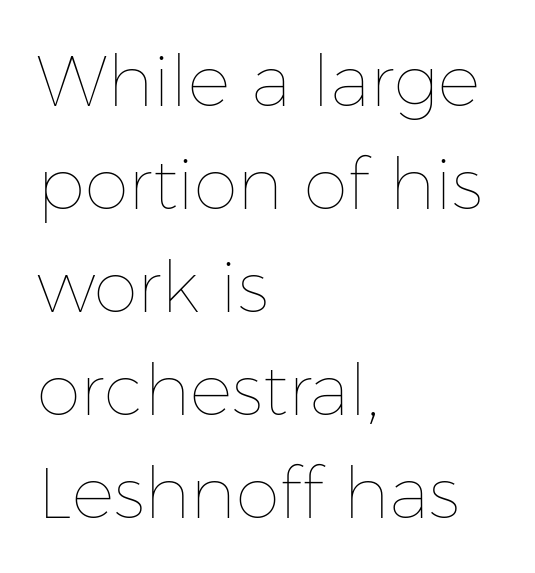
The image shows 71 px thin type, upright; set left-aligned, normal line spacing (1.45x), normal letter spacing, not underlined; low stroke contrast and a medium x-height.
